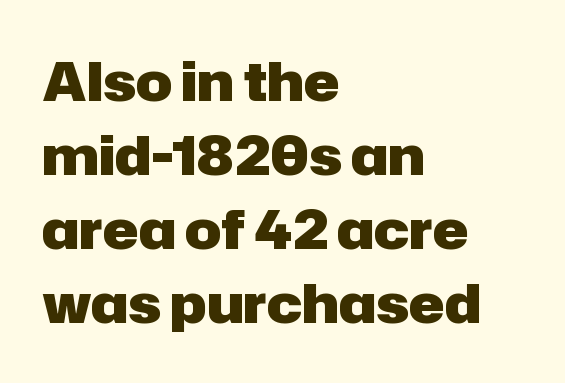
A bare baseline throughout the passage. The rendering keeps characters at their native spacing. A typesetter would mark this as roman, not italic. The ragged edge is on the right, which tells us the setting is flush left. A full-strength bold gives these letters their thick strokes. The face used here is a sans, in the tradition of grotesques and geometrics.
